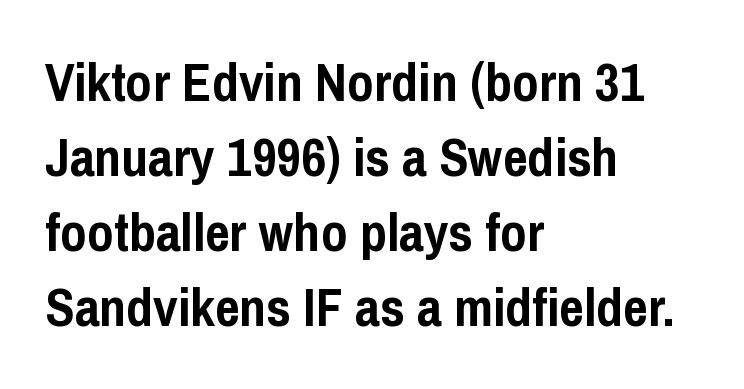
The image shows 54 px semibold, condensed sans-serif type, upright; set left-aligned, normal line spacing (1.39x), normal letter spacing, not underlined; low stroke contrast and a medium x-height.
